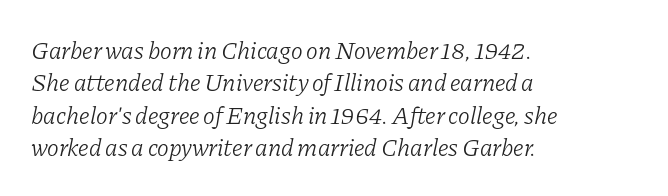
The image shows 25 px text type, italic (leaning right); set left-aligned, normal line spacing (1.3x), normal letter spacing, not underlined.
